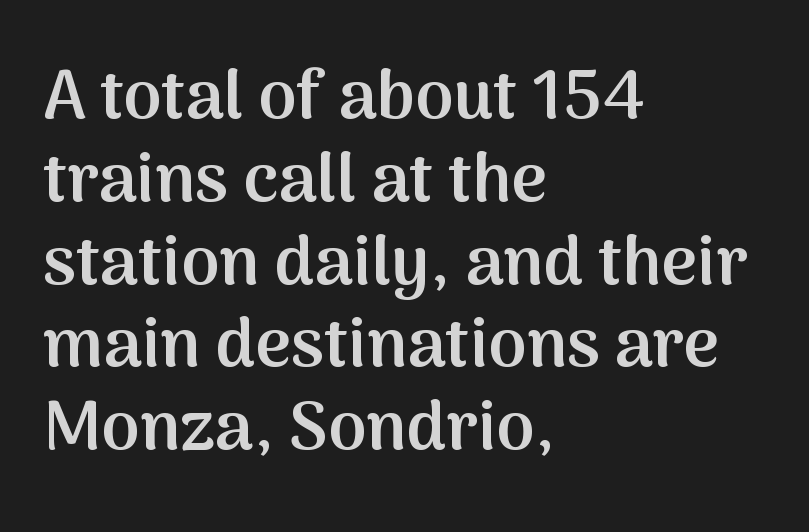
The face used here is proportionally spaced, like ordinary book or web type. Does the weight exceed regular? Yes, but only to semibold. The font's upright variant was chosen for this text. Characters follow at the spacing the type designer built in.
